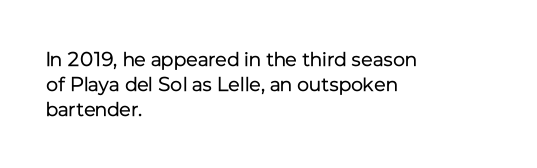
Each stroke keeps to a modest, everyday thickness or less. The type is set solid horizontally, with unmodified tracking. Italic: no, the glyphs are upright roman. In CSS terms this would be text-align: left.
